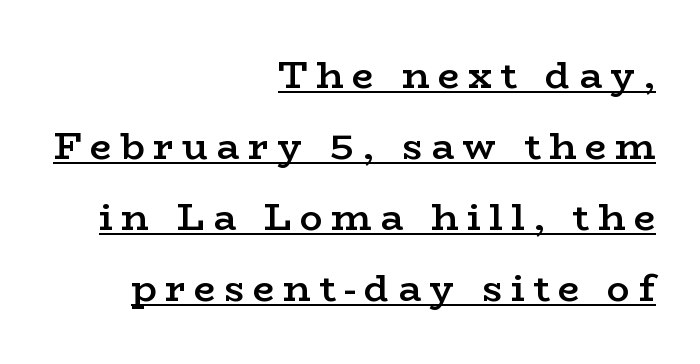
The image shows 38 px semibold, wide serif type, upright; set right-aligned, line spacing 1.87x, unusually wide letter spacing (+0.22 em), underlined; low stroke contrast and a medium x-height.
